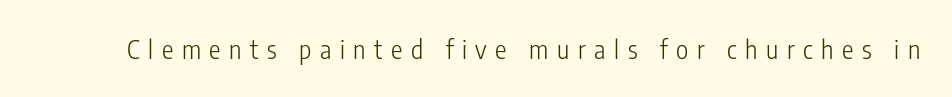
The image shows 26 px text type, upright; set unusually wide letter spacing (+0.33 em), not underlined.
